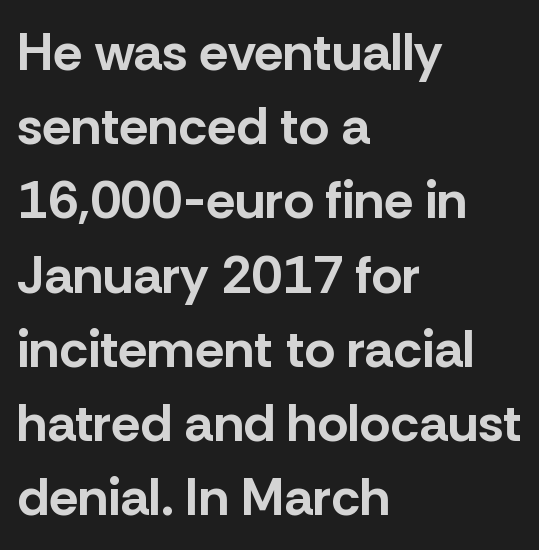
The face used here is rendered with its standard letterfit. Underline: absent. In terms of leading, this rendering sits right in the middle. The rag falls on the right side of this text block.
